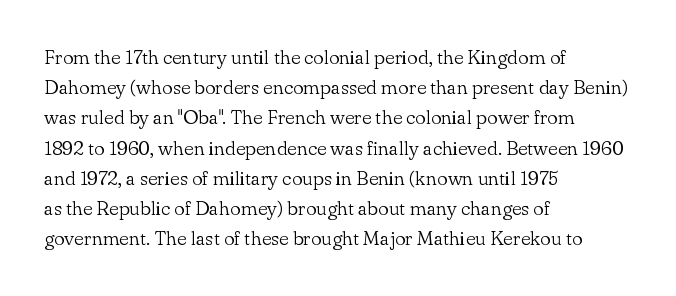
What stands out about the letter spacing? Nothing — it is the standard amount. The axis of the letterforms is exactly vertical. Check the space under the baseline: it is left empty. Evenly set lines give the paragraph a standard silhouette.
